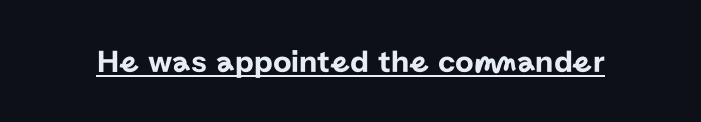
How are the letters spaced? Ordinarily, with no added tracking. Unlike a traditional serif, this face leaves its strokes unadorned. The letters stand upright; this is a roman face. The face used here appears with an underline applied.
